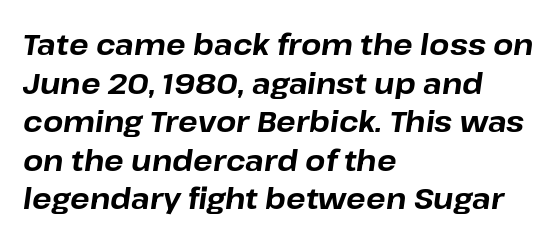
Q: Is the text bold? A: Yes.
Q: Is the text italic (slanted)? A: Yes, it leans right by about 8 degrees.
Q: Is the text underlined? A: No.
Q: How is the paragraph aligned? A: Left-aligned.
Q: Is the spacing between letters normal or unusually wide? A: Normal.
Q: Is the spacing between lines tight, normal or loose? A: Normal.
Q: Width (condensed, normal, or wide)? A: Normal.
Q: Stroke contrast? A: Low.
Q: x-height? A: Medium.
Q: Monospaced? A: No.
